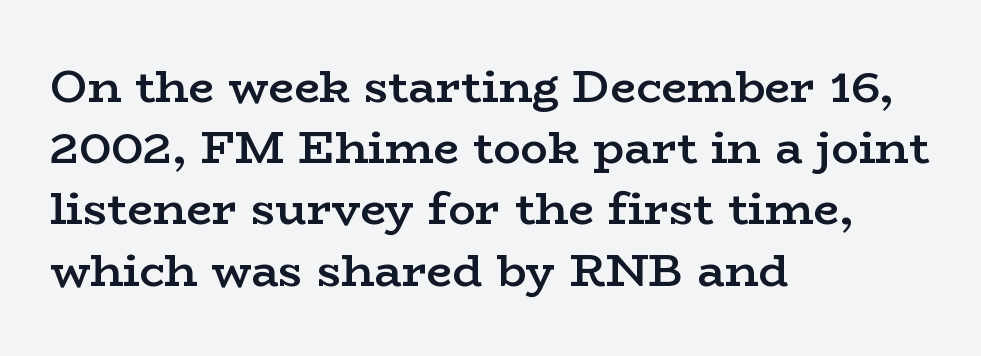
The image shows 46 px semibold, wide serif type, upright; set left-aligned, normal line spacing (1.33x), normal letter spacing, not underlined; low stroke contrast and a medium x-height.
